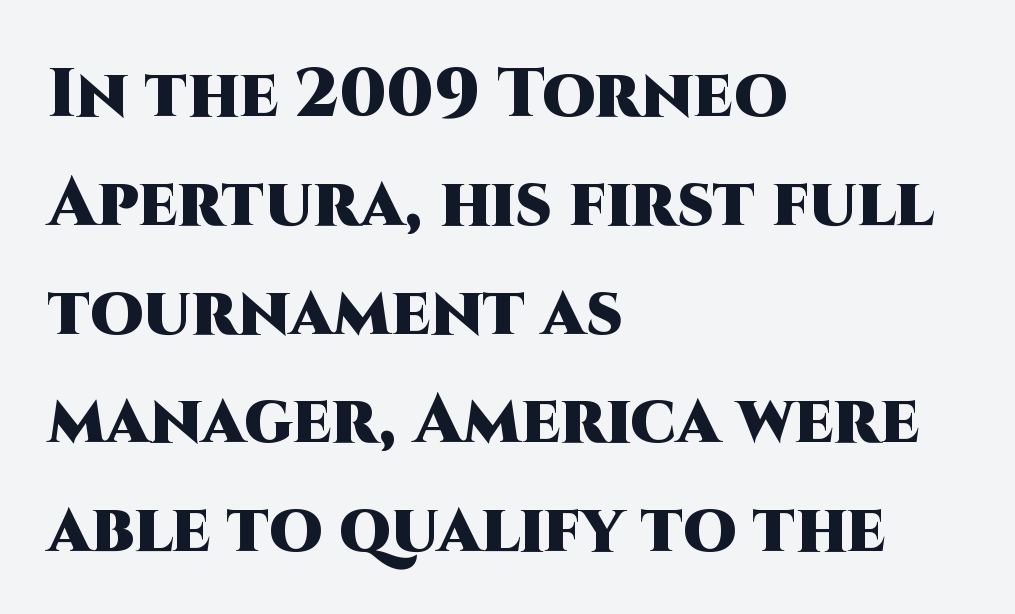
Q: Is the text bold? A: Yes.
Q: Is the text italic (slanted)? A: No, it is upright.
Q: Is the typeface a serif or a sans-serif typeface? A: Sans-serif.
Q: Is the text underlined? A: No.
Q: How is the paragraph aligned? A: Left-aligned.
Q: Is the spacing between letters normal or unusually wide? A: Normal.
Q: Is the spacing between lines tight, normal or loose? A: Normal.
Q: Width (condensed, normal, or wide)? A: Normal.
Q: Stroke contrast? A: High.
Q: x-height? A: Large.
Q: Monospaced? A: No.
